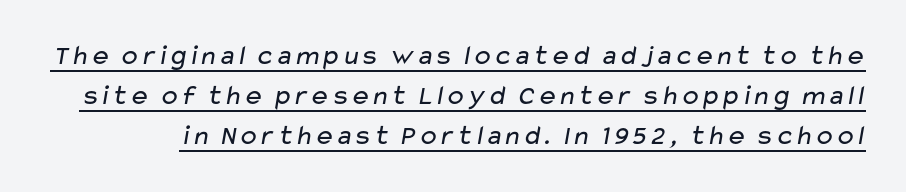
The image shows 28 px regular-weight, wide sans-serif type; set normal line spacing (1.43x), normal letter spacing, underlined; low stroke contrast and a medium x-height.
